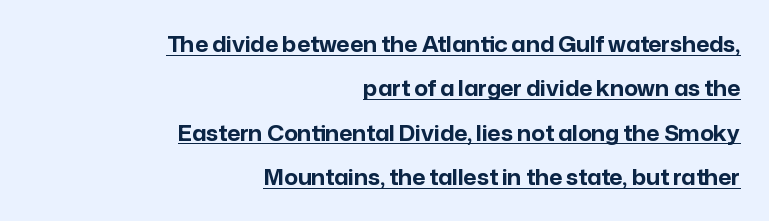
The image shows 21 px bold type, upright; set right-aligned, loose line spacing (2.11x), normal letter spacing, underlined.
